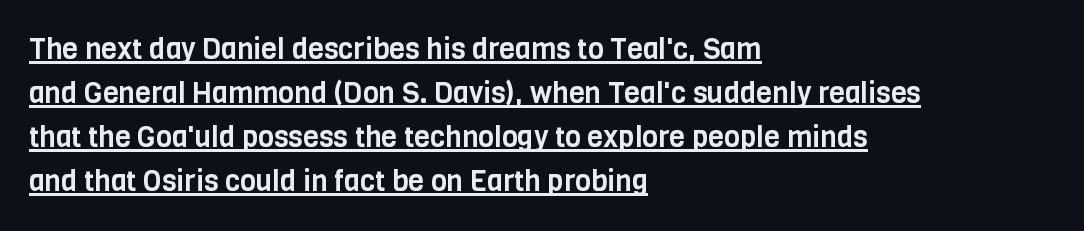
The image shows 29 px condensed sans-serif type, upright; set left-aligned, normal line spacing (1.52x), normal letter spacing, underlined; low stroke contrast and a large x-height.
